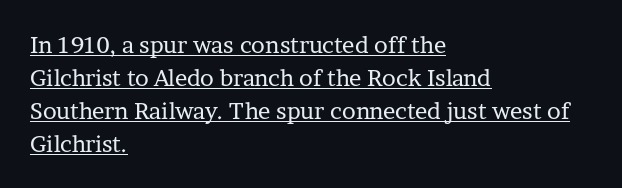
Q: Is the text bold? A: No.
Q: Is the text italic (slanted)? A: No, it is upright.
Q: Is the text underlined? A: Yes.
Q: How is the paragraph aligned? A: Left-aligned.
Q: Is the spacing between letters normal or unusually wide? A: Normal.
Q: Is the spacing between lines tight, normal or loose? A: Normal.
